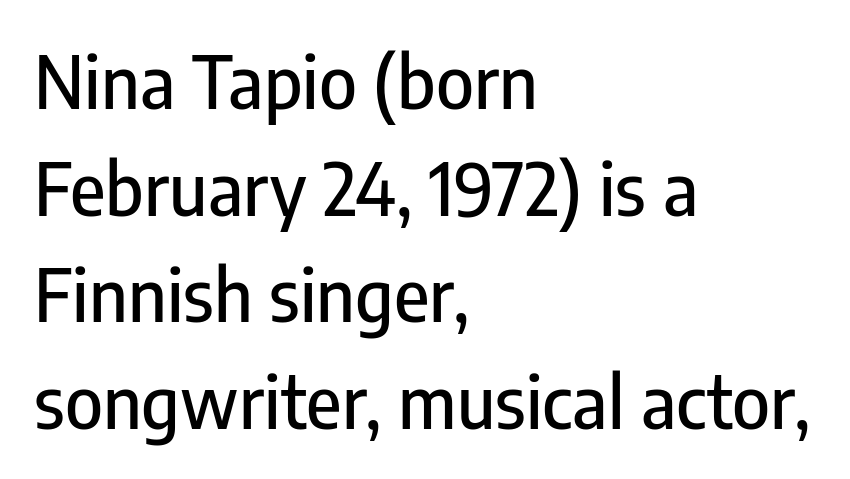
{"serif": "no", "italic": "no", "width": "condensed", "stroke_contrast": "low", "x_height": "medium", "monospaced": "no", "underline": "no", "align": "left", "line_spacing": "normal", "line_spacing_ratio": 1.48, "letter_spacing": "normal", "letter_spacing_em": 0.0, "glyph_px": 72}
